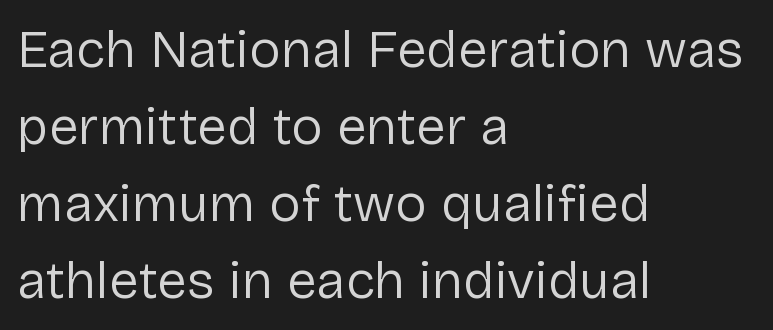
Q: Is the text bold? A: No.
Q: Is the text italic (slanted)? A: No, it is upright.
Q: Is the typeface a serif or a sans-serif typeface? A: Sans-serif.
Q: Is the text underlined? A: No.
Q: How is the paragraph aligned? A: Left-aligned.
Q: Is the spacing between letters normal or unusually wide? A: Normal.
Q: Is the spacing between lines tight, normal or loose? A: Normal.
Q: Width (condensed, normal, or wide)? A: Normal.
Q: Stroke contrast? A: Low.
Q: x-height? A: Medium.
Q: Monospaced? A: No.
